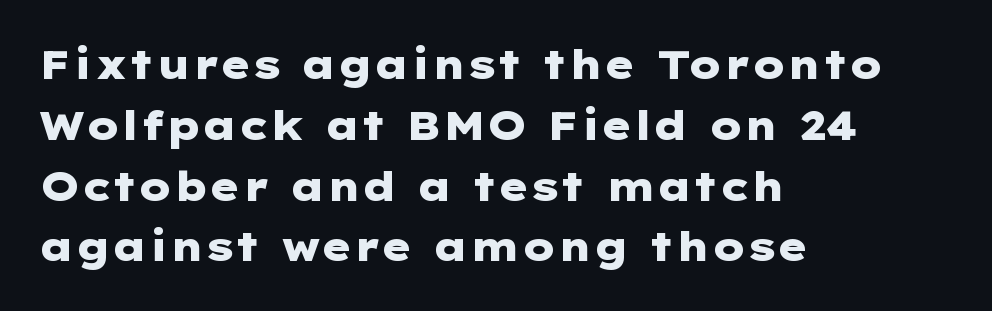
Q: Is the text bold? A: Yes.
Q: Is the text italic (slanted)? A: No, it is upright.
Q: Is the typeface a serif or a sans-serif typeface? A: Sans-serif.
Q: Is the text underlined? A: No.
Q: How is the paragraph aligned? A: Left-aligned.
Q: Is the spacing between letters normal or unusually wide? A: Normal.
Q: Is the spacing between lines tight, normal or loose? A: Normal.
Q: Width (condensed, normal, or wide)? A: Wide.
Q: Stroke contrast? A: Low.
Q: x-height? A: Medium.
